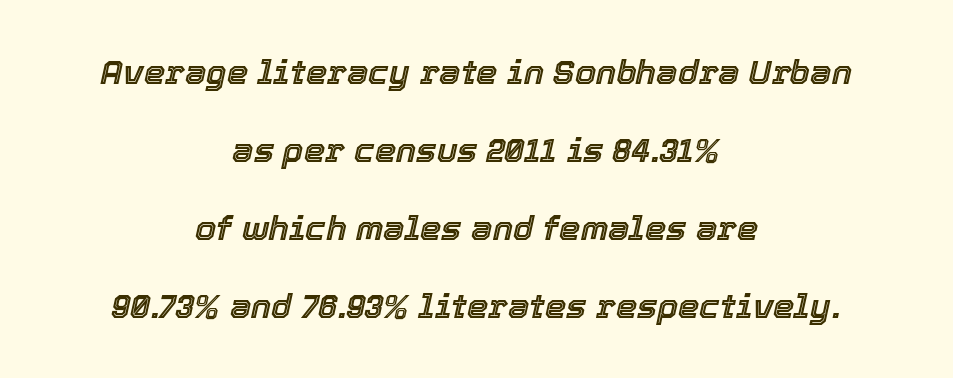
Q: Is the text italic (slanted)? A: Yes, it leans right by about 12 degrees.
Q: Is the text underlined? A: No.
Q: How is the paragraph aligned? A: Centered.
Q: Is the spacing between letters normal or unusually wide? A: Normal.
Q: Is the spacing between lines tight, normal or loose? A: Loose.
Q: Width (condensed, normal, or wide)? A: Normal.
Q: x-height? A: Medium.
Q: Monospaced? A: No.
